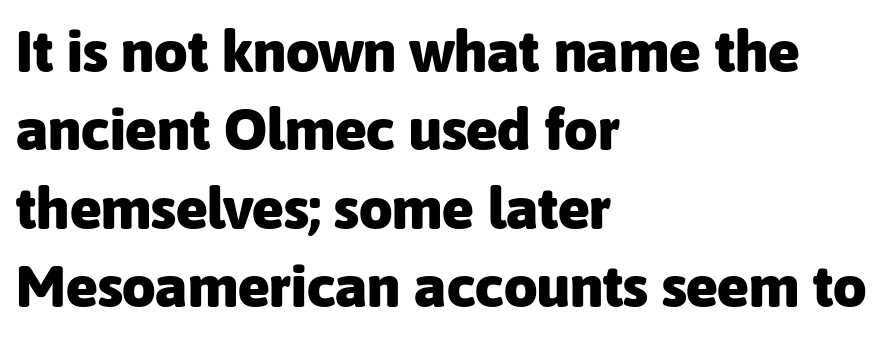
The image shows 59 px heavy sans-serif type, upright; set left-aligned, normal line spacing (1.33x), normal letter spacing, not underlined; low stroke contrast and a medium x-height.
